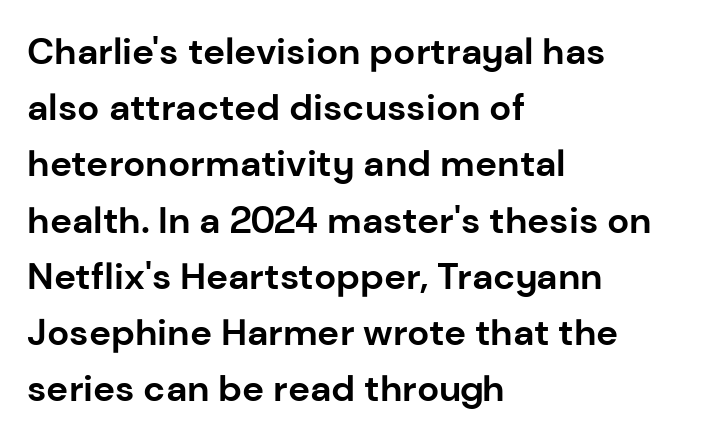
The image shows 37 px bold sans-serif type, upright; set left-aligned, normal line spacing (1.52x), normal letter spacing, not underlined; low stroke contrast and a medium x-height.
